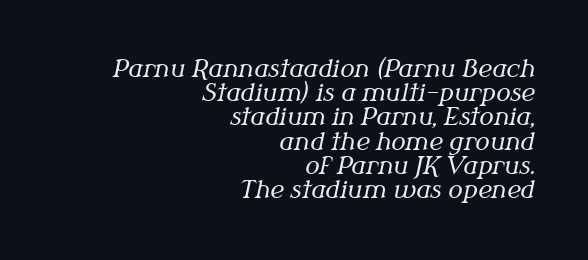
The image shows 24 px text type, italic (leaning right); set right-aligned, tight line spacing (1.01x), normal letter spacing, not underlined.
